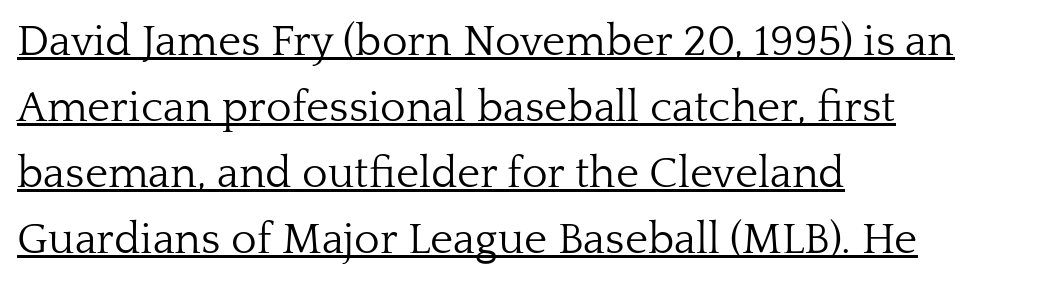
The image shows 44 px light serif type, upright; set left-aligned, normal line spacing (1.5x), normal letter spacing, underlined; low stroke contrast and a medium x-height.
